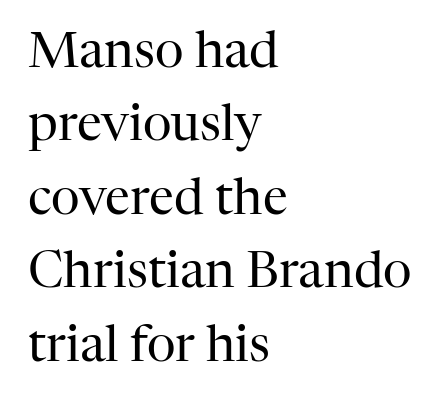
The image shows 50 px regular-weight serif type, upright; set left-aligned, normal line spacing (1.47x), normal letter spacing, not underlined; high stroke contrast and a medium x-height.
